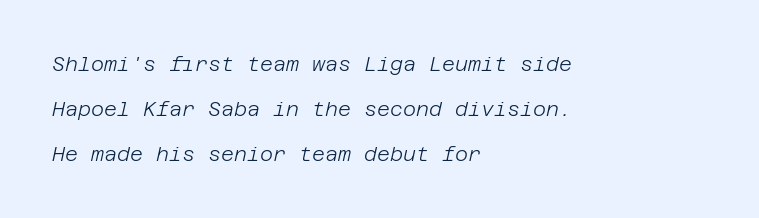
Q: Is the text bold? A: No.
Q: Is the text italic (slanted)? A: Yes, it leans right by about 12 degrees.
Q: Is the text underlined? A: No.
Q: How is the paragraph aligned? A: Left-aligned.
Q: Is the spacing between letters normal or unusually wide? A: Normal.
Q: Is the spacing between lines tight, normal or loose? A: Loose.
